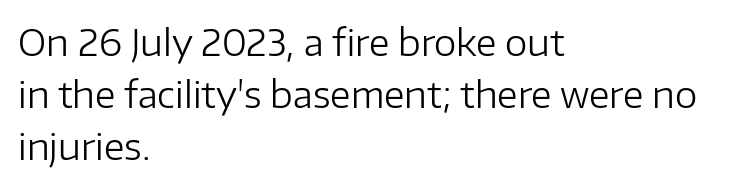
The image shows 36 px regular-weight sans-serif type, upright; set left-aligned, normal line spacing (1.44x), normal letter spacing, not underlined; low stroke contrast and a medium x-height.
